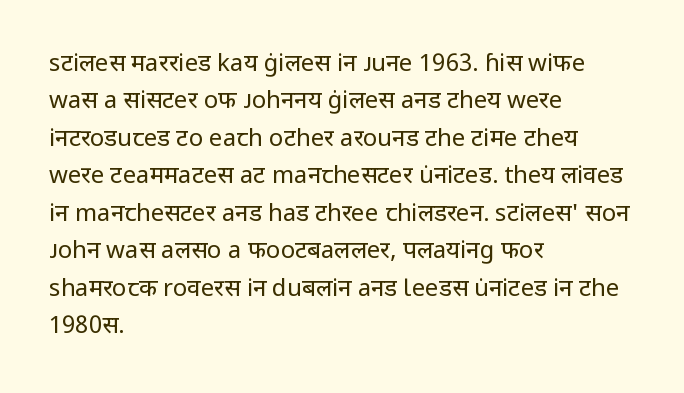
Evenly set lines give the paragraph a standard silhouette. Here the glyphs are tracked normally, forming tight word shapes. Rule under the text: the space is simply empty. Italic? Not at all — the glyphs are vertical. These glyphs show unthickened strokes, regular width or finer.
